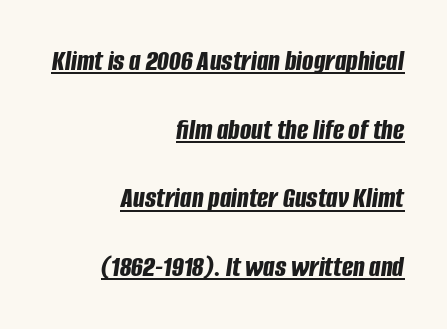
Q: Is the text bold? A: Yes.
Q: Is the text italic (slanted)? A: Yes, it leans right by about 8 degrees.
Q: Is the text underlined? A: Yes.
Q: How is the paragraph aligned? A: Right-aligned.
Q: Is the spacing between letters normal or unusually wide? A: Normal.
Q: Is the spacing between lines tight, normal or loose? A: Loose.
Q: Width (condensed, normal, or wide)? A: Condensed.
Q: Stroke contrast? A: Low.
Q: x-height? A: Large.
Q: Monospaced? A: No.
